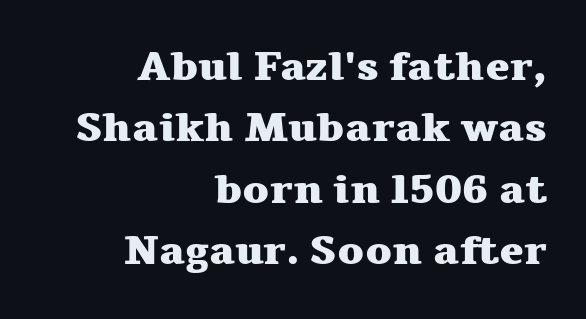
Does extra space separate the letters? No, they use regular spacing. Type style note: has serifs. Ascenders rise straight up at ninety degrees. I'd describe the lettering as bold — thick and assertive. Check under the words: just untouched page. These lines are rendered in a variable-pitch font.
